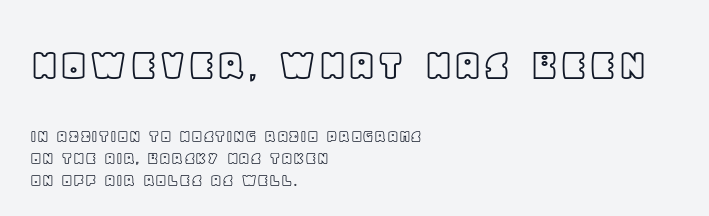
The type sits square on the baseline with zero lean. This sample has the flowing, uneven cadence of proportional lettering. The face used here appears at its bigger size in the upper chunk. Nobody touched the tracking dial on this one. This rendering uses left alignment, leaving the right contour irregular. Only glyphs here, with clear space below each row.
